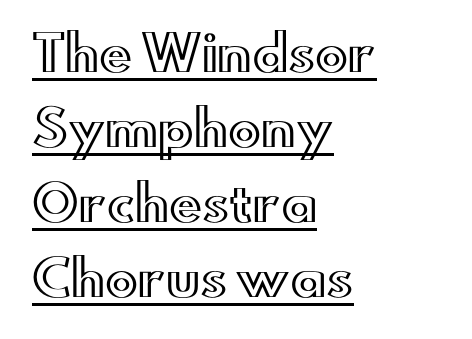
Q: Is the text italic (slanted)? A: No, it is upright.
Q: Is the text underlined? A: Yes.
Q: How is the paragraph aligned? A: Left-aligned.
Q: Is the spacing between letters normal or unusually wide? A: Normal.
Q: Is the spacing between lines tight, normal or loose? A: Normal.
Q: Width (condensed, normal, or wide)? A: Wide.
Q: x-height? A: Small.
Q: Monospaced? A: No.
